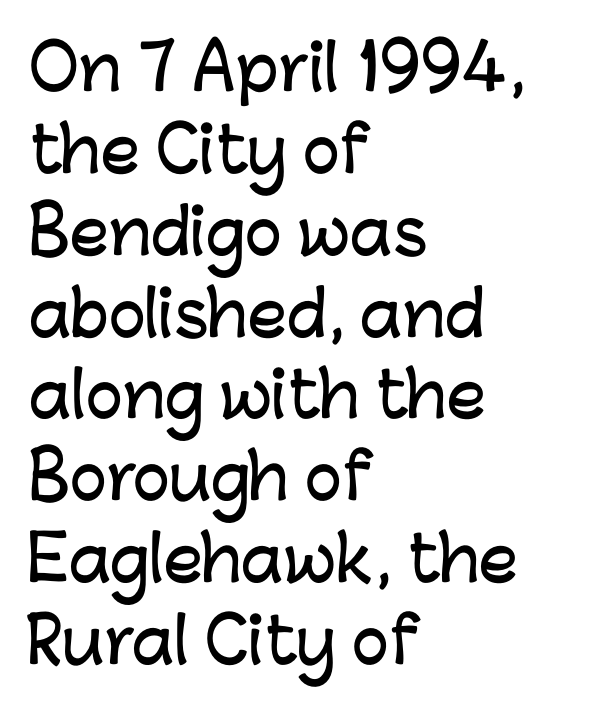
Q: Is the text italic (slanted)? A: No, it is upright.
Q: Is the typeface a serif or a sans-serif typeface? A: Sans-serif.
Q: Is the text underlined? A: No.
Q: How is the paragraph aligned? A: Left-aligned.
Q: Is the spacing between letters normal or unusually wide? A: Normal.
Q: Is the spacing between lines tight, normal or loose? A: Normal.
Q: Width (condensed, normal, or wide)? A: Normal.
Q: Stroke contrast? A: Low.
Q: x-height? A: Medium.
Q: Monospaced? A: No.
